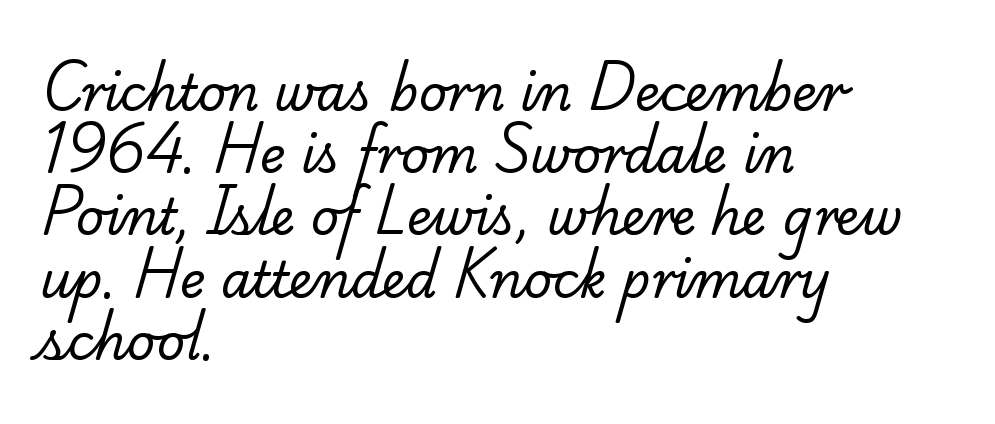
Layout note: lines flush left. Unbolded letterforms with no extra heft. Clear beneath every line of the passage. Leading matches the norm, producing a regular column.
